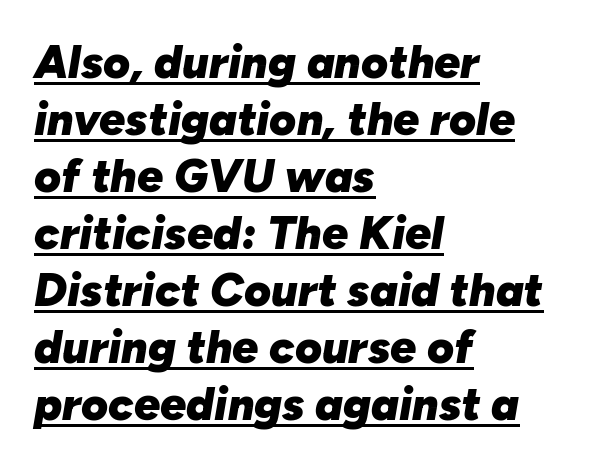
The image shows 46 px heavy type, italic (leaning right); set left-aligned, line spacing 1.24x, normal letter spacing, underlined; low stroke contrast and a medium x-height.
